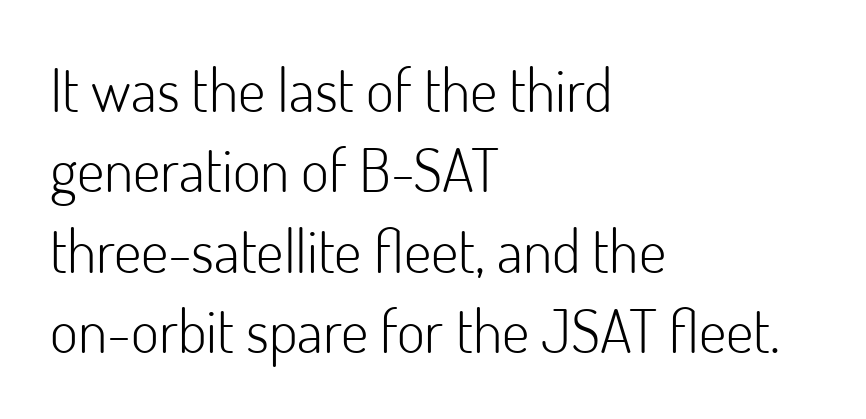
Does the copy run flush right? No — it runs flush left. Italic? Not at all — the glyphs are vertical. Clear beneath every line of the passage. A quiet, ordinary-to-light weight characterises the typeface.
